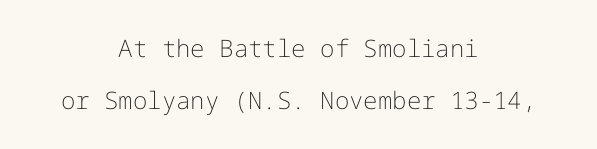
The image shows 24 px text type, upright; set centered, loose line spacing (2.18x), normal letter spacing, not underlined.
